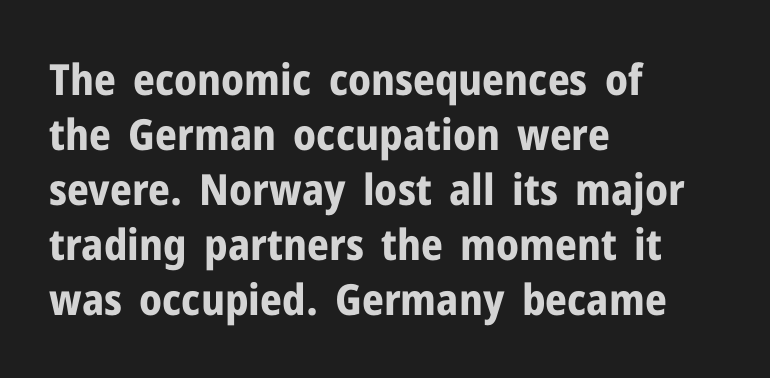
Q: Is the text bold? A: Yes.
Q: Is the text italic (slanted)? A: No, it is upright.
Q: Is the typeface a serif or a sans-serif typeface? A: Sans-serif.
Q: Is the text underlined? A: No.
Q: How is the paragraph aligned? A: Left-aligned.
Q: Is the spacing between letters normal or unusually wide? A: Normal.
Q: Is the spacing between lines tight, normal or loose? A: Normal.
Q: Width (condensed, normal, or wide)? A: Normal.
Q: Stroke contrast? A: Low.
Q: x-height? A: Medium.
Q: Monospaced? A: No.
